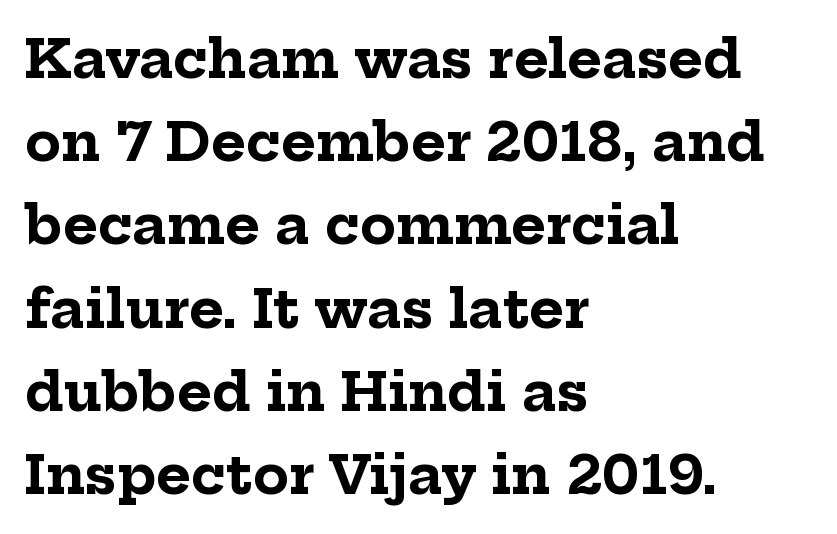
The image shows 53 px bold serif type, upright; set left-aligned, normal line spacing (1.57x), normal letter spacing, not underlined; low stroke contrast and a medium x-height.
